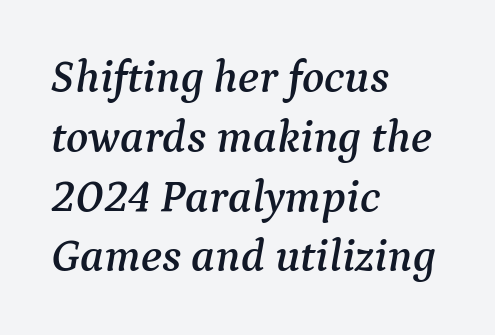
The passage is arranged the way most books set body copy — flush left. Style check: oblique. Think of a printed novel: that variable character pitch is what you see here. Letter spacing: default. The characters display serif detailing at their extremities.
